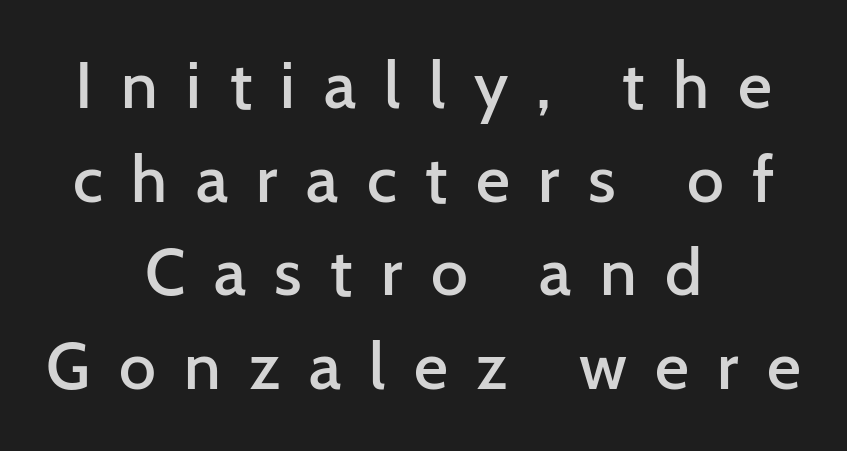
Q: Is the text bold? A: Semi-bold.
Q: Is the text italic (slanted)? A: No, it is upright.
Q: Is the typeface a serif or a sans-serif typeface? A: Sans-serif.
Q: Is the text underlined? A: No.
Q: How is the paragraph aligned? A: Centered.
Q: Is the spacing between letters normal or unusually wide? A: Unusually wide.
Q: Is the spacing between lines tight, normal or loose? A: Normal.
Q: Width (condensed, normal, or wide)? A: Normal.
Q: Stroke contrast? A: Low.
Q: x-height? A: Medium.
Q: Monospaced? A: No.
